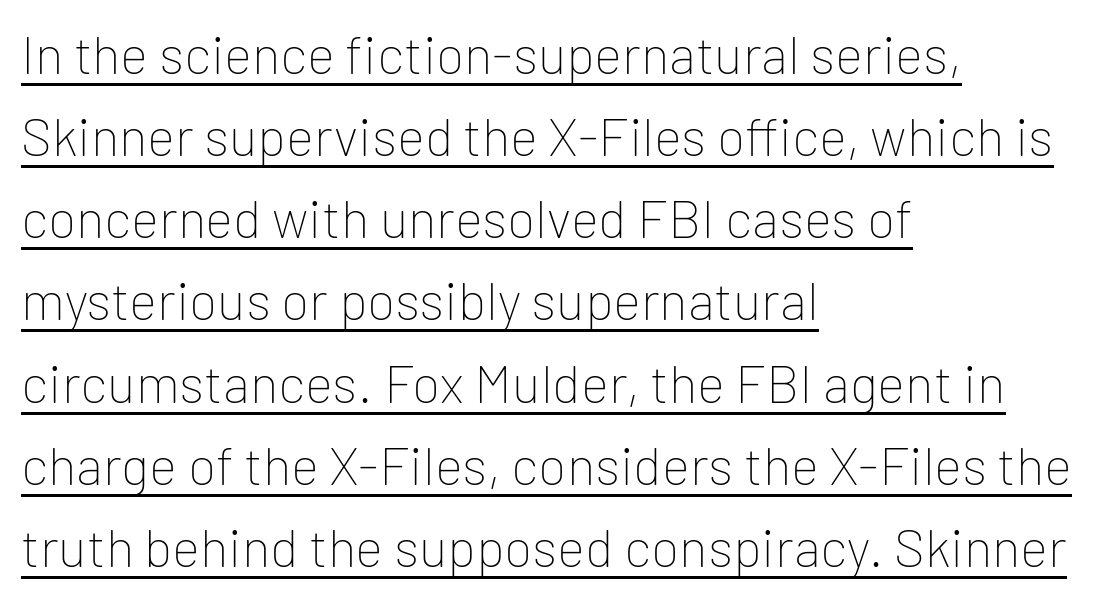
{"serif": "no", "italic": "no", "bold": "no", "weight": "thin", "width": "normal", "stroke_contrast": "low", "x_height": "medium", "monospaced": "no", "underline": "yes", "align": "left", "line_spacing": "normal", "line_spacing_ratio": 1.55, "letter_spacing": "normal", "letter_spacing_em": 0.0, "glyph_px": 53}
